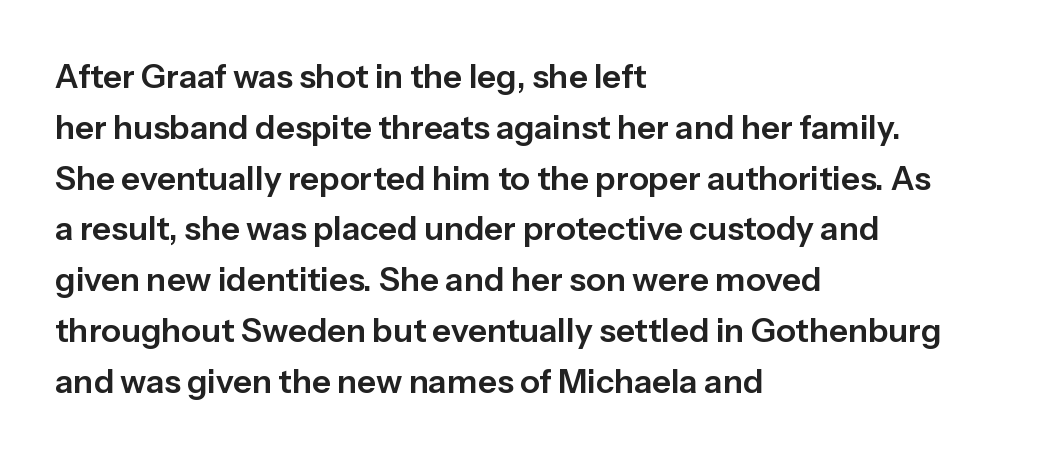
{"serif": "no", "italic": "no", "width": "normal", "stroke_contrast": "low", "x_height": "medium", "monospaced": "no", "underline": "no", "align": "left", "line_spacing": "normal", "line_spacing_ratio": 1.54, "letter_spacing": "normal", "letter_spacing_em": 0.0, "glyph_px": 33}
